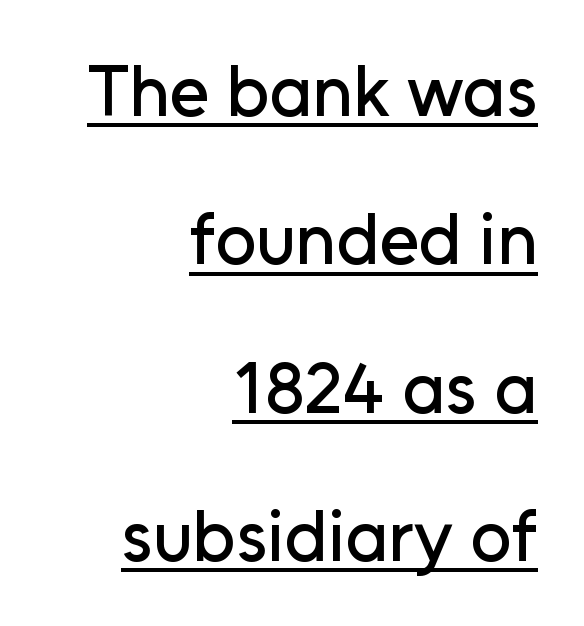
Font category for this specimen: sans-serif. Character widths vary here, with narrow letters taking less room than wide ones. Do the letters lean? They stand straight. Every row of glyphs terminates at an identical x-position on the right.
